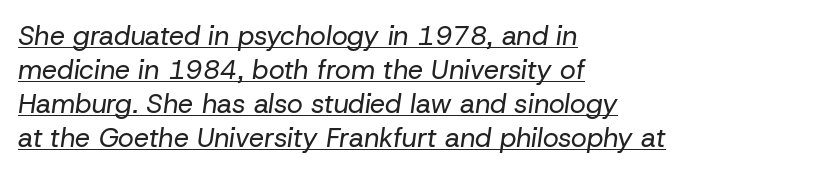
Q: Is the text bold? A: No.
Q: Is the text italic (slanted)? A: Yes, it leans right by about 8 degrees.
Q: Is the text underlined? A: Yes.
Q: How is the paragraph aligned? A: Left-aligned.
Q: Is the spacing between letters normal or unusually wide? A: Normal.
Q: Is the spacing between lines tight, normal or loose? A: Normal.
